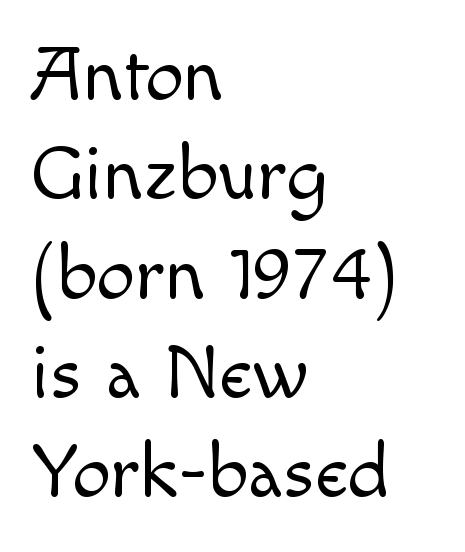
{"serif": "no", "italic": "no", "bold": "no", "weight": "light", "width": "normal", "x_height": "small", "monospaced": "no", "underline": "no", "align": "left", "line_spacing": "normal", "line_spacing_ratio": 1.29, "letter_spacing": "normal", "letter_spacing_em": 0.0, "glyph_px": 77}
